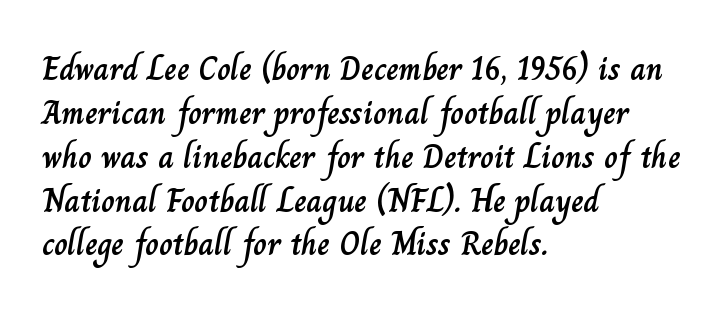
Q: Is the text italic (slanted)? A: Yes.
Q: Is the text underlined? A: No.
Q: How is the paragraph aligned? A: Left-aligned.
Q: Is the spacing between letters normal or unusually wide? A: Normal.
Q: Is the spacing between lines tight, normal or loose? A: Normal.
Q: Width (condensed, normal, or wide)? A: Normal.
Q: Stroke contrast? A: Low.
Q: x-height? A: Small.
Q: Monospaced? A: No.
